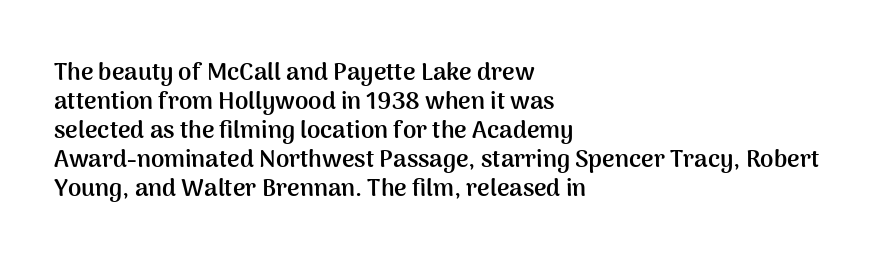
Bold? Absolutely — the strokes are thick and heavy. These lines are set flush left with a ragged right edge. Each row of text sits above clean, open space. There is no visible air inserted between adjacent glyphs. The type sits square on the baseline with zero lean.
